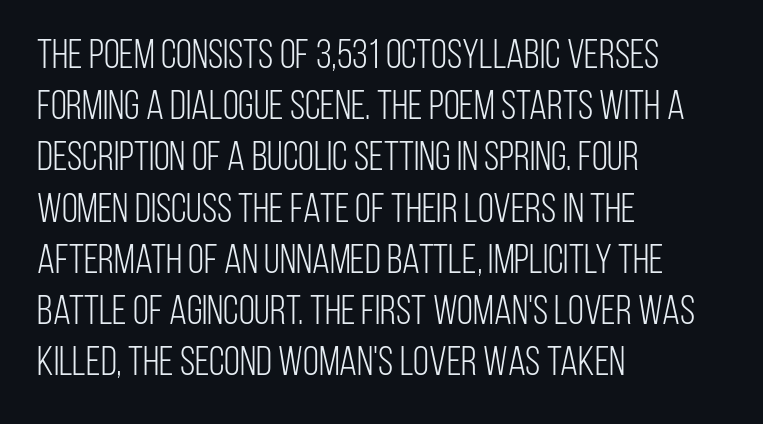
The image shows 41 px light, condensed sans-serif type, upright; set left-aligned, normal line spacing (1.25x), normal letter spacing, not underlined; low stroke contrast and a large x-height.
